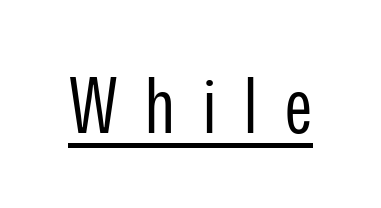
The image shows 76 px regular-weight, condensed sans-serif type, upright; set unusually wide letter spacing (+0.37 em), underlined; low stroke contrast and a medium x-height.
